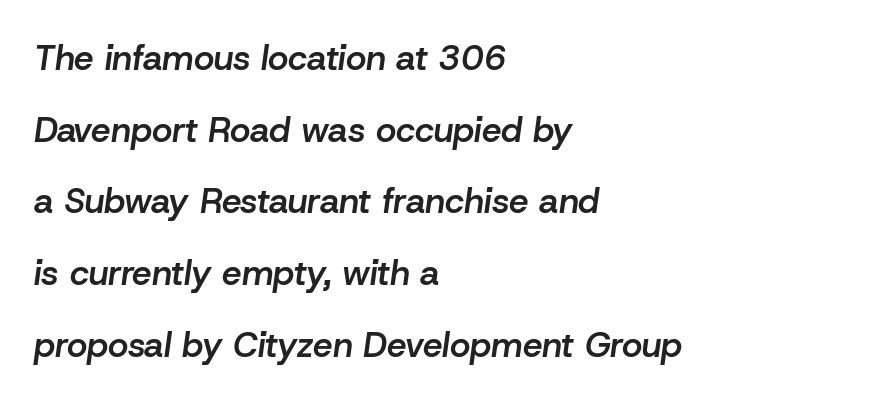
The image shows 35 px semibold type, italic (leaning right); set left-aligned, loose line spacing (2.05x), normal letter spacing, not underlined; low stroke contrast and a medium x-height.
